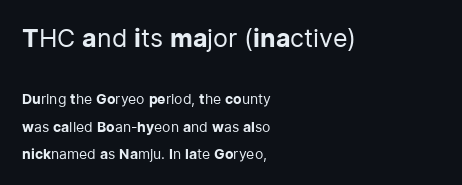
The image shows 25 px text type, upright; set left-aligned, loose line spacing (1.94x), normal letter spacing, not underlined; the first (top) block is 1.79x larger.
